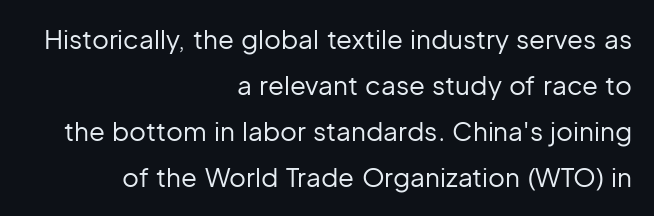
The image shows 26 px text type, upright; set right-aligned, line spacing 1.77x, normal letter spacing, not underlined.
